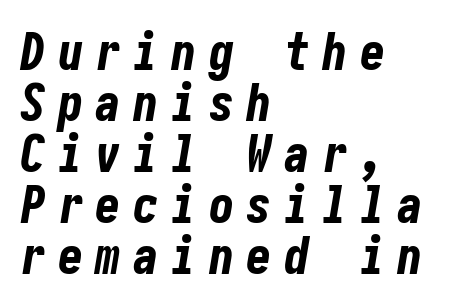
The image shows 51 px bold, condensed type, italic (leaning right); set left-aligned, tight line spacing (1.0x), unusually wide letter spacing (+0.24 em), not underlined; low stroke contrast and a medium x-height.
